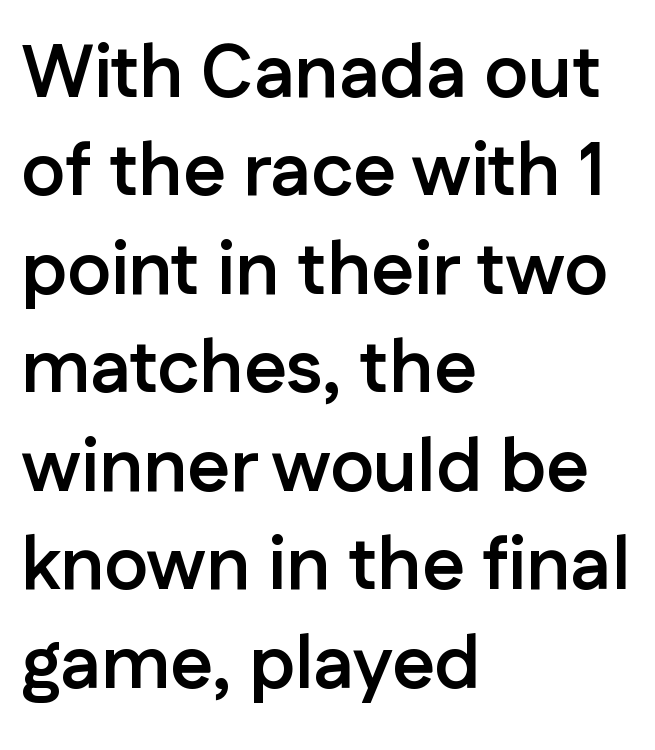
Q: Is the text bold? A: Yes.
Q: Is the text italic (slanted)? A: No, it is upright.
Q: Is the typeface a serif or a sans-serif typeface? A: Sans-serif.
Q: Is the text underlined? A: No.
Q: How is the paragraph aligned? A: Left-aligned.
Q: Is the spacing between letters normal or unusually wide? A: Normal.
Q: Is the spacing between lines tight, normal or loose? A: Normal.
Q: Width (condensed, normal, or wide)? A: Normal.
Q: Stroke contrast? A: Low.
Q: x-height? A: Medium.
Q: Monospaced? A: No.
